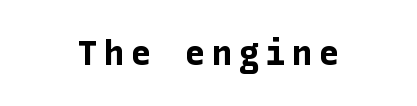
Ascenders rise straight up at ninety degrees. One-word summary of the alignment: center. The type family on display is of the sans-serif kind. Words float on clear page, feet unadorned.
